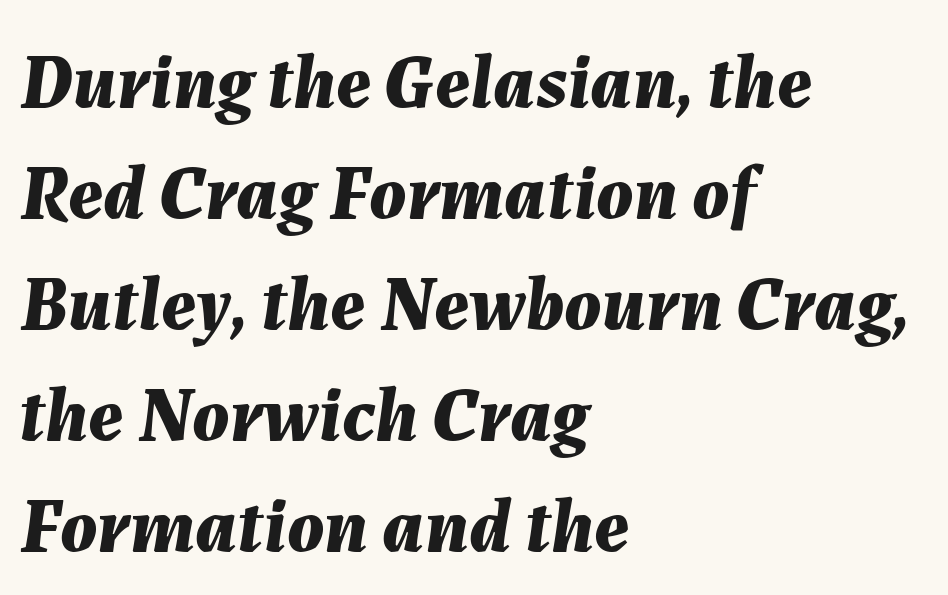
Does the weight exceed regular? Yes, all the way to bold. The letters advance in unequal steps, a hallmark of proportional type. Is there much room between lines? A standard amount, neither cramped nor airy. Horizontal alignment here is leftward, the default for most running prose. The glyphs look as if they've been sheared to an angle. Does extra space separate the letters? No, they use regular spacing.
